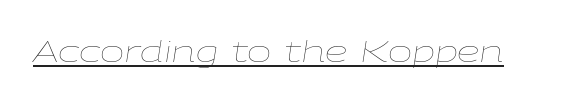
Note the varied advance widths — an 'i' is clearly narrower than an 'm'. The face looks like a standard text weight, possibly lighter. The axis of the letterforms is tilted away from vertical. Observe the ordinary spacing: letters are neighbours, not strangers. Compared with undecorated copy, this sample adds a rule below the words.
